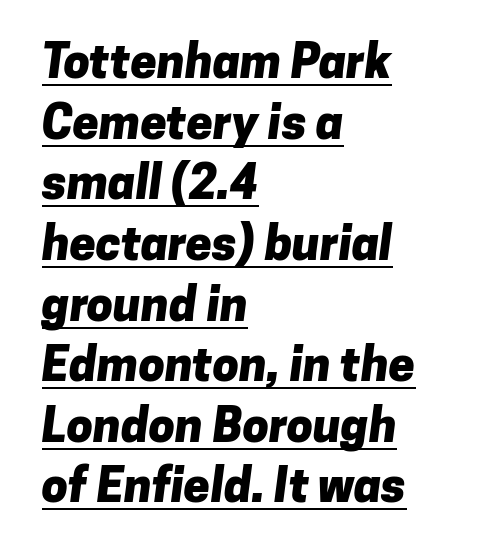
Q: Is the text bold? A: Yes.
Q: Is the typeface a serif or a sans-serif typeface? A: Sans-serif.
Q: Is the text underlined? A: Yes.
Q: How is the paragraph aligned? A: Left-aligned.
Q: Is the spacing between letters normal or unusually wide? A: Normal.
Q: Is the spacing between lines tight, normal or loose? A: Normal.
Q: Width (condensed, normal, or wide)? A: Normal.
Q: Stroke contrast? A: Low.
Q: x-height? A: Medium.
Q: Monospaced? A: No.
